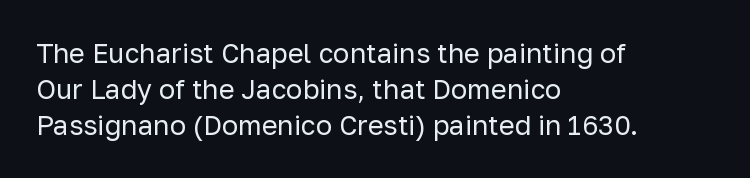
Q: Is the text bold? A: No.
Q: Is the text italic (slanted)? A: No, it is upright.
Q: Is the text underlined? A: No.
Q: How is the paragraph aligned? A: Left-aligned.
Q: Is the spacing between letters normal or unusually wide? A: Normal.
Q: Is the spacing between lines tight, normal or loose? A: Normal.
